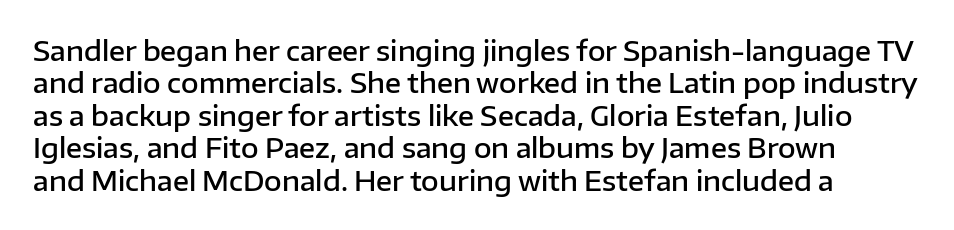
Inter-character spacing is left at the font's built-in metrics. No italicization has been applied; the sample stays upright. Emphasis by weight is partial: semibold. Check under the words: just untouched page.
